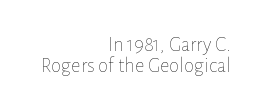
The image shows 21 px text type, upright; set right-aligned, tight line spacing (0.99x), normal letter spacing, not underlined.
